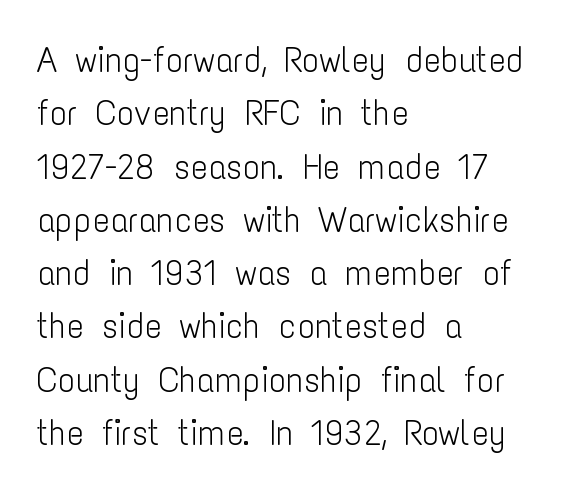
The typeface has the unassuming heft of standard copy or less. Varying glyph widths throughout — classic text-font behaviour. The axis of the letterforms is exactly vertical. A typesetter would call this leading conventional body-copy spacing. The lines are quadded left. Just letters on the line, the space beneath them empty.
